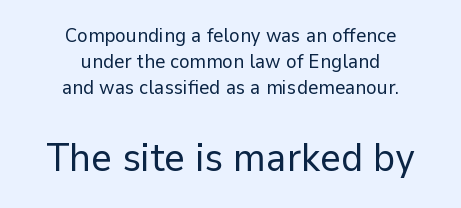
{"serif": "no", "italic": "no", "bold": "no", "weight": "regular", "width": "normal", "stroke_contrast": "low", "x_height": "medium", "monospaced": "no", "underline": "no", "align": "center", "line_spacing": "normal", "line_spacing_ratio": 1.29, "letter_spacing": "normal", "letter_spacing_em": 0.0, "larger_block": "second", "size_ratio": 2.0, "glyph_px": 40}
